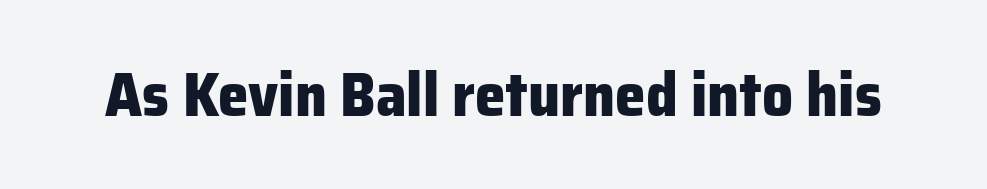
Does the weight exceed regular? Yes, all the way to bold. The passage shown is typed in a proportional face where columns would drift. Type style note: lacks serifs. Between one letter and the next there's only the usual sliver of space. The baseline area is clear. Italic? Not at all — the glyphs are vertical.
